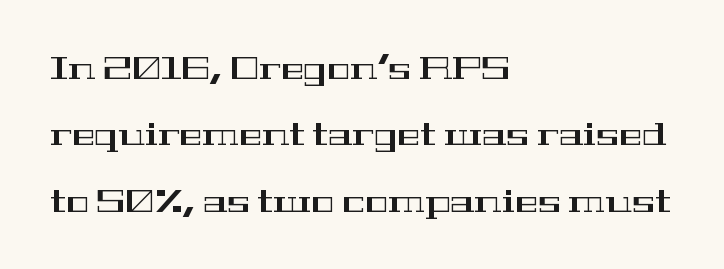
The image shows 31 px wide serif type, upright; set left-aligned, loose line spacing (2.14x), normal letter spacing, not underlined; high stroke contrast and a medium x-height.
